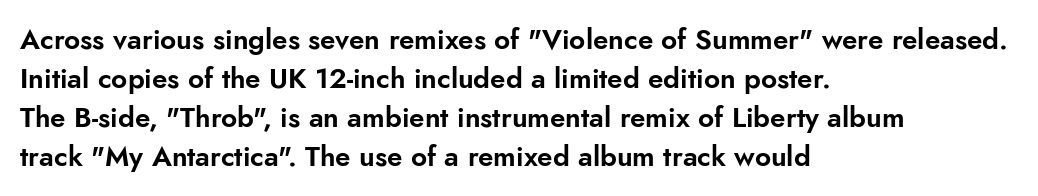
The image shows 28 px sans-serif type, upright; set left-aligned, normal line spacing (1.39x), normal letter spacing, not underlined; low stroke contrast and a small x-height.
